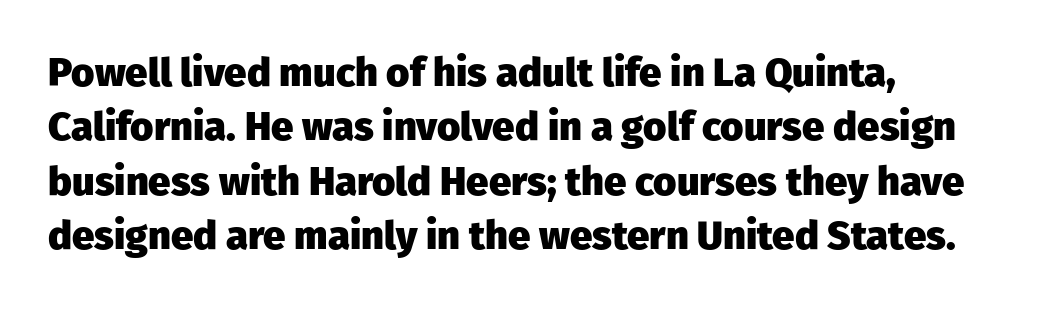
These lines are set flush left with a ragged right edge. I'd describe the lettering as bold — thick and assertive. The typeface chosen for these lines omits serifs. A typesetter would call this zero additional tracking. Vertically, the passage feels balanced, rows spaced as you'd expect. The strip under each line holds only bare page.
